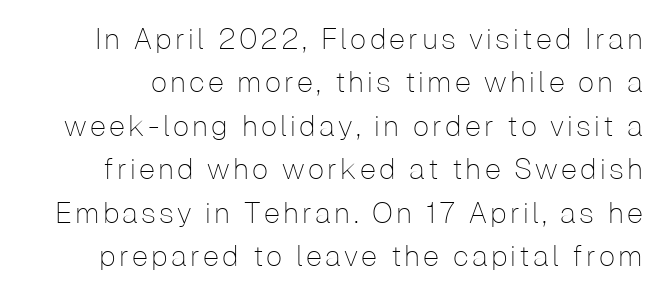
Q: Is the text bold? A: No.
Q: Is the text italic (slanted)? A: No, it is upright.
Q: Is the typeface a serif or a sans-serif typeface? A: Sans-serif.
Q: Is the text underlined? A: No.
Q: Is the spacing between lines tight, normal or loose? A: Normal.
Q: Width (condensed, normal, or wide)? A: Normal.
Q: Stroke contrast? A: Low.
Q: x-height? A: Medium.
Q: Monospaced? A: No.
